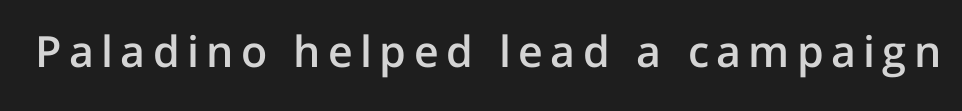
Q: Is the text bold? A: Semi-bold.
Q: Is the text italic (slanted)? A: No, it is upright.
Q: Is the typeface a serif or a sans-serif typeface? A: Sans-serif.
Q: Is the text underlined? A: No.
Q: Width (condensed, normal, or wide)? A: Normal.
Q: Stroke contrast? A: Low.
Q: x-height? A: Medium.
Q: Monospaced? A: No.
